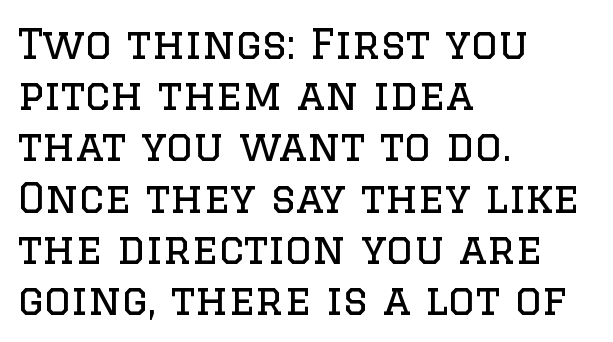
The image shows 42 px regular-weight serif type, upright; set left-aligned, line spacing 1.22x, normal letter spacing, not underlined; low stroke contrast and a large x-height.
